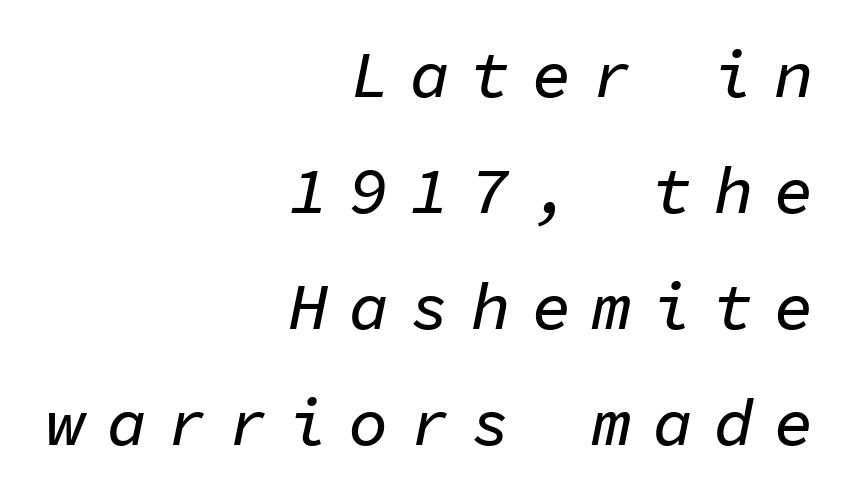
{"italic": "yes", "lean": "right", "slant_degrees": 11, "width": "normal", "stroke_contrast": "low", "x_height": "medium", "monospaced": "yes", "underline": "no", "align": "right", "line_spacing_ratio": 1.76, "letter_spacing": "wide", "letter_spacing_em": 0.32, "glyph_px": 66}
